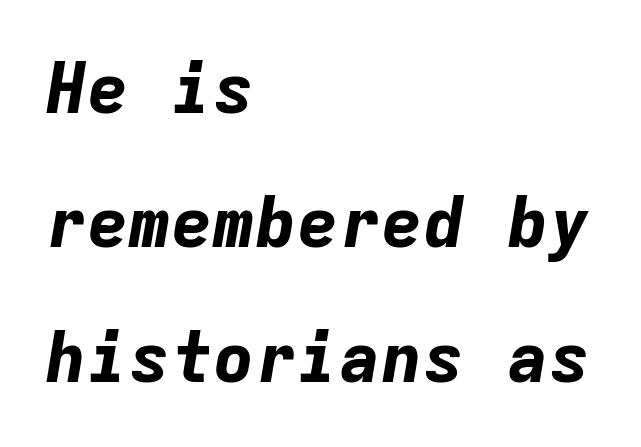
Fixed-width glyphs throughout — classic coding-font behaviour. Would a proofreader flag this as italicized? Yes. Which margin do the lines hug? The left one — the right edge is uneven. Thick stems and heavy bowls — unmistakably bold. There is no visible air inserted between adjacent glyphs. In terms of leading, this rendering errs on the spacious side.
